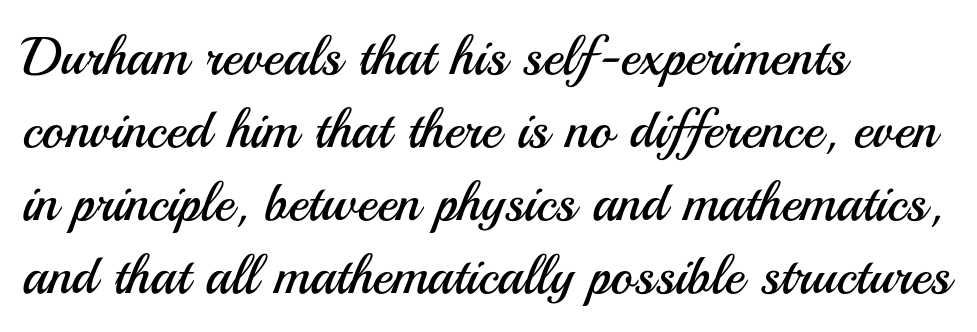
{"serif": "no", "bold": "no", "weight": "regular", "width": "normal", "stroke_contrast": "medium", "x_height": "small", "monospaced": "no", "underline": "no", "align": "left", "line_spacing": "normal", "line_spacing_ratio": 1.35, "letter_spacing": "normal", "letter_spacing_em": 0.0, "glyph_px": 54}
